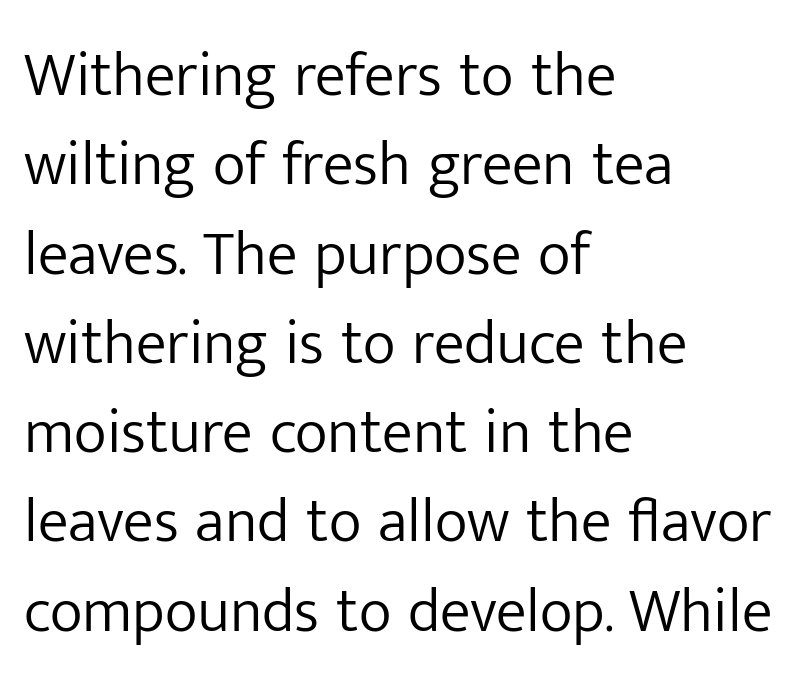
The image shows 62 px light sans-serif type, upright; set left-aligned, normal line spacing (1.44x), normal letter spacing, not underlined; low stroke contrast and a medium x-height.
